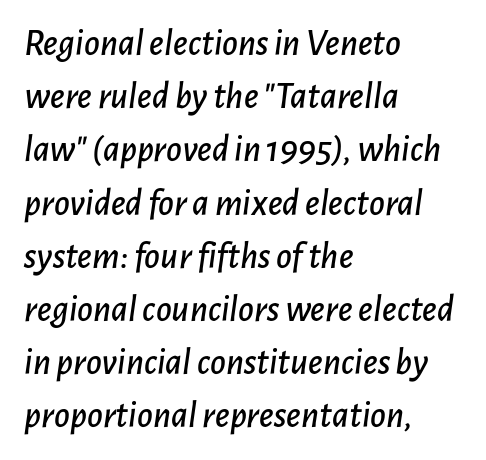
The leading is moderate, giving the passage an even texture. Letter spacing: default. This rendering features lettering with no underline. The paragraph shown leans on its left margin. The passage shown is typed in a proportional face where columns would drift. The specimen reads as italic at a glance.
